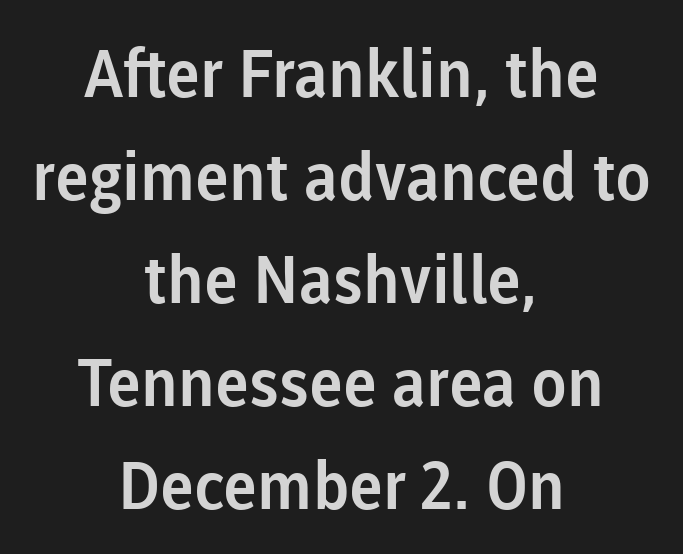
The image shows 66 px sans-serif type, upright; set centered, normal line spacing (1.56x), normal letter spacing, not underlined; low stroke contrast and a medium x-height.
